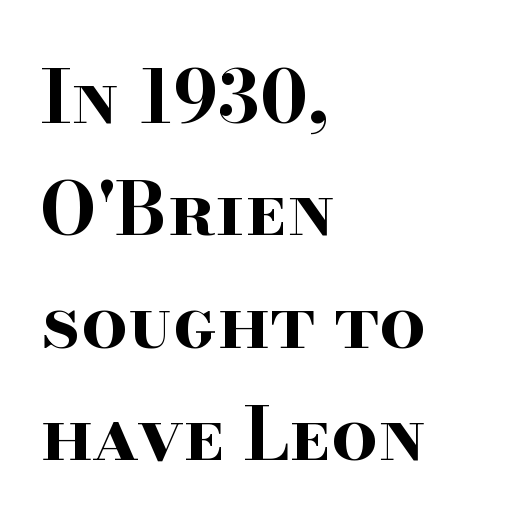
Q: Is the text bold? A: Yes.
Q: Is the text italic (slanted)? A: No, it is upright.
Q: Is the typeface a serif or a sans-serif typeface? A: Serif.
Q: Is the text underlined? A: No.
Q: How is the paragraph aligned? A: Left-aligned.
Q: Is the spacing between letters normal or unusually wide? A: Normal.
Q: Is the spacing between lines tight, normal or loose? A: Normal.
Q: Width (condensed, normal, or wide)? A: Wide.
Q: Stroke contrast? A: High.
Q: x-height? A: Small.
Q: Monospaced? A: No.
